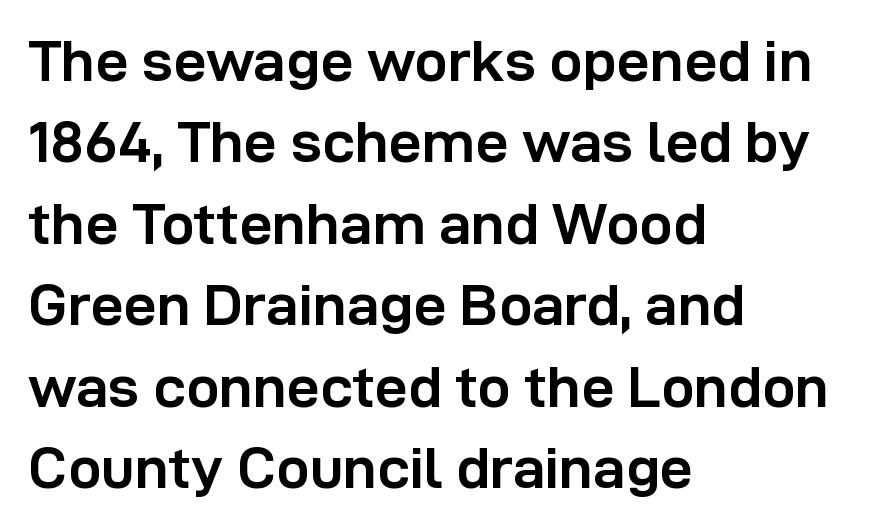
Q: Is the text bold? A: Yes.
Q: Is the text italic (slanted)? A: No, it is upright.
Q: Is the typeface a serif or a sans-serif typeface? A: Sans-serif.
Q: Is the text underlined? A: No.
Q: How is the paragraph aligned? A: Left-aligned.
Q: Is the spacing between letters normal or unusually wide? A: Normal.
Q: Is the spacing between lines tight, normal or loose? A: Normal.
Q: Width (condensed, normal, or wide)? A: Normal.
Q: Stroke contrast? A: Low.
Q: x-height? A: Medium.
Q: Monospaced? A: No.
